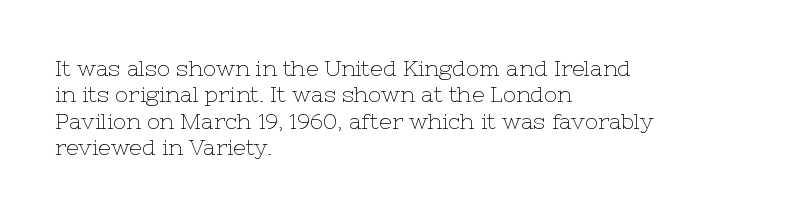
This sample uses an upright cut, with every glyph sitting square on the baseline. Underlining? Definitely not there. Heaviness? Minimal to ordinary, like unemphasized prose. Short note: letters normally spaced. Where is the straight margin? On the left.
